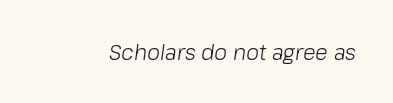
The image shows 21 px text type, italic (leaning right); set normal letter spacing, not underlined.
